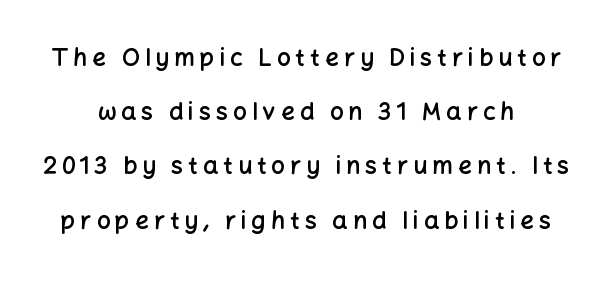
{"italic": "no", "bold": "semi", "underline": "no", "line_spacing": "loose", "line_spacing_ratio": 2.26, "letter_spacing": "wide", "letter_spacing_em": 0.21, "glyph_px": 24}
